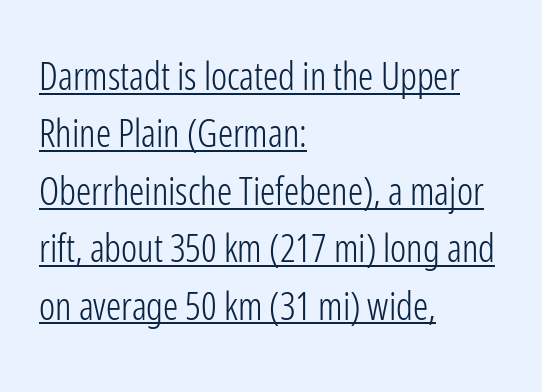
The type family on display is of the sans-serif kind. Unbolded letterforms with no extra heft. A continuous stroke trails under the words, as in a hyperlink. The lettering holds an erect, upright posture throughout. All the whitespace from short lines collects on the right.
